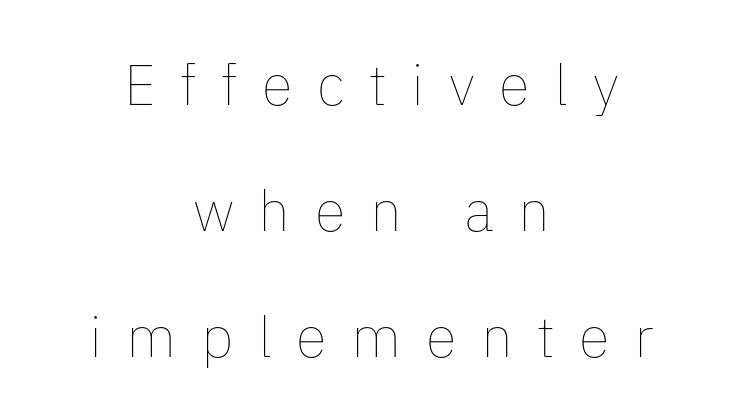
If you drew a line through each stem, it would be perfectly vertical. The rendering positions every line midway between the sides. What's the leading like? Stretched, with rows far apart. Do the characters align in a grid? No, the font is proportional.
